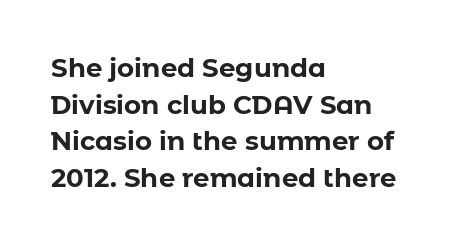
Q: Is the text bold? A: Yes.
Q: Is the text italic (slanted)? A: No, it is upright.
Q: Is the text underlined? A: No.
Q: How is the paragraph aligned? A: Left-aligned.
Q: Is the spacing between letters normal or unusually wide? A: Normal.
Q: Is the spacing between lines tight, normal or loose? A: Normal.
